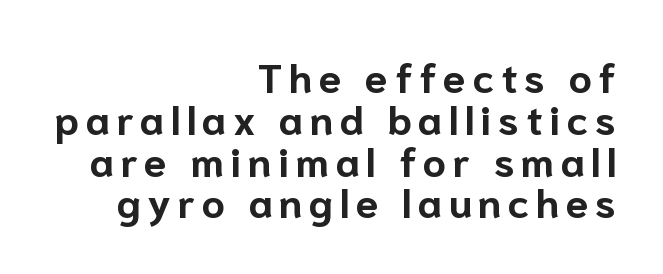
The image shows 41 px bold sans-serif type, upright; set right-aligned, tight line spacing (1.02x), not underlined; low stroke contrast and a medium x-height.
